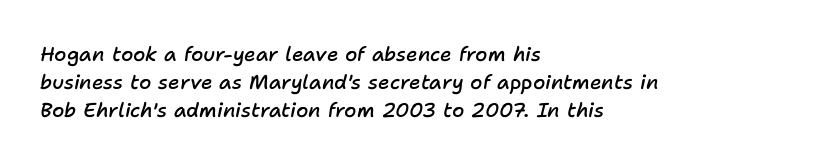
The image shows 20 px text type, italic (leaning right); set left-aligned, normal line spacing (1.39x), normal letter spacing, not underlined.
